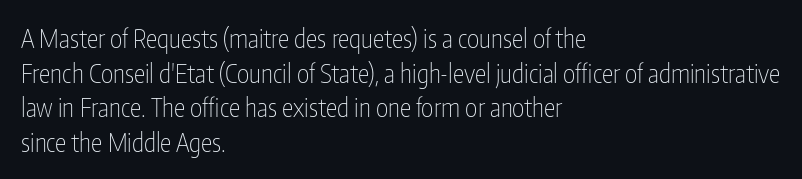
No chunkiness to these letters — they're not bold. A classic flush-left, rag-right setting is used for this passage. One glance says typical: line gaps are just what's usual. The letters sit at their default tracking, neither squeezed nor spread.
